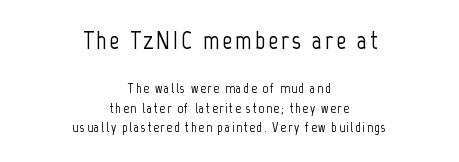
{"italic": "no", "underline": "no", "align": "center", "line_spacing": "normal", "line_spacing_ratio": 1.38, "larger_block": "first", "size_ratio": 1.79, "glyph_px": 25}
